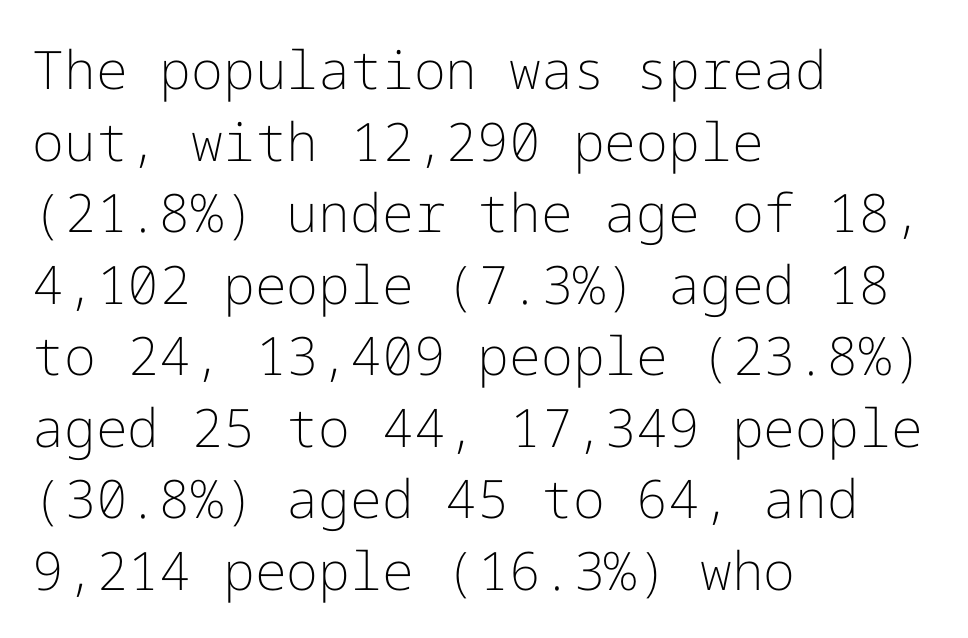
{"serif": "no", "italic": "no", "bold": "no", "weight": "light", "width": "normal", "stroke_contrast": "low", "x_height": "medium", "underline": "no", "align": "left", "line_spacing": "normal", "line_spacing_ratio": 1.35, "letter_spacing": "normal", "letter_spacing_em": 0.0, "glyph_px": 53}
